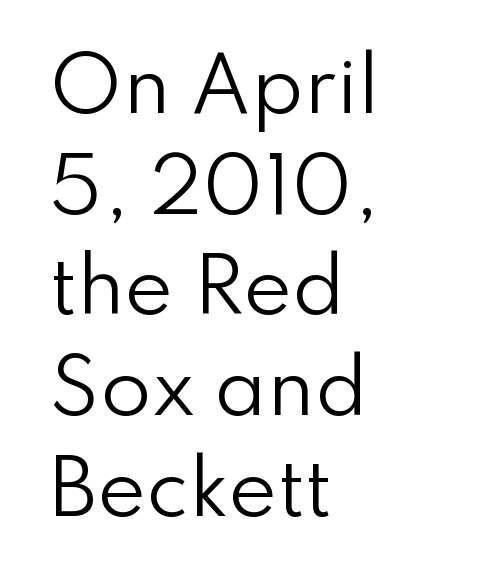
Nobody drew a line under any word here. The font family rendered here belongs to the sans-serif group. Style check: upright. This reads as an unemphasized weight, regular at the heaviest. These lines are rendered in a variable-pitch font.
